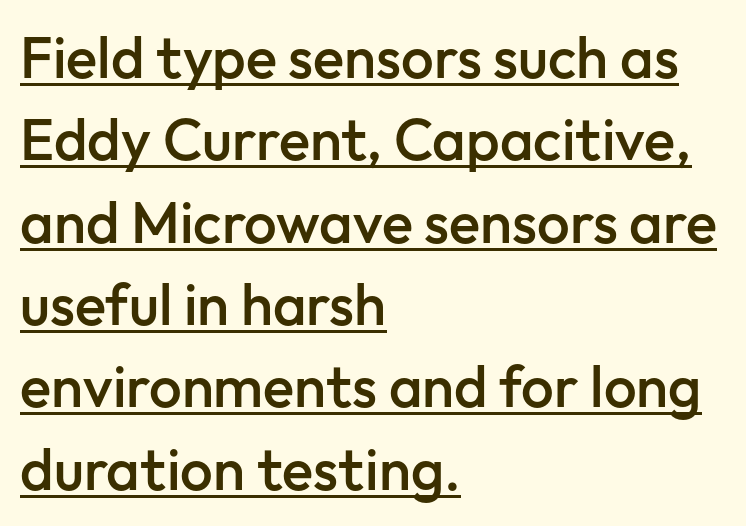
Students, observe the line beneath the letters — that is underlining. This rendering leaves character spacing at its baseline value. Notice how the stems are strictly vertical — no italics here. Letterform terminals end flat and unadorned throughout the passage. A semibold gives these letters moderate extra thickness, short of bold. The lines in this sample share a left origin and differ only in where they stop.
